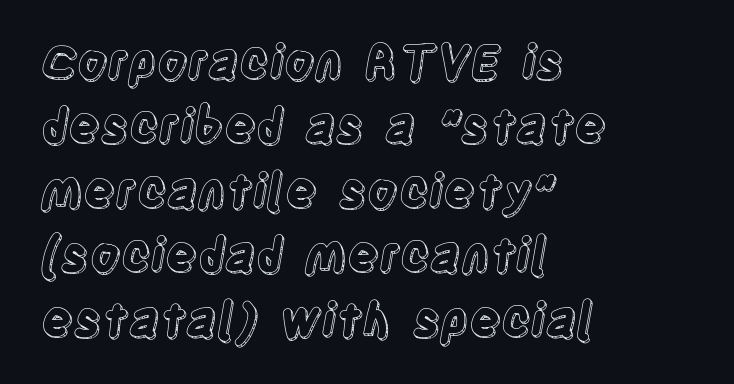
Q: Is the text italic (slanted)? A: Yes.
Q: Is the text underlined? A: No.
Q: How is the paragraph aligned? A: Left-aligned.
Q: Is the spacing between letters normal or unusually wide? A: Normal.
Q: Is the spacing between lines tight, normal or loose? A: Normal.
Q: Width (condensed, normal, or wide)? A: Condensed.
Q: x-height? A: Large.
Q: Monospaced? A: No.
